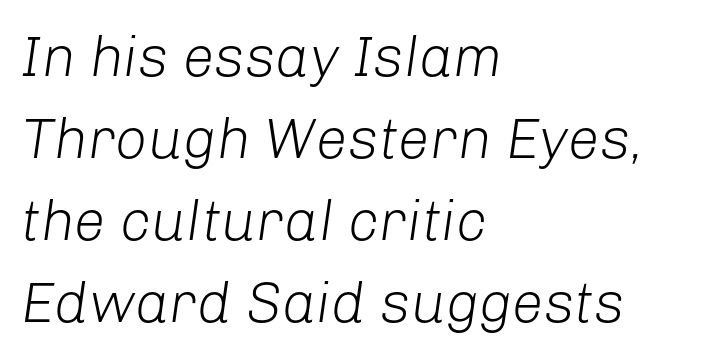
Q: Is the text bold? A: No.
Q: Is the text italic (slanted)? A: Yes, it leans right by about 8 degrees.
Q: Is the text underlined? A: No.
Q: How is the paragraph aligned? A: Left-aligned.
Q: Is the spacing between letters normal or unusually wide? A: Normal.
Q: Is the spacing between lines tight, normal or loose? A: Normal.
Q: Width (condensed, normal, or wide)? A: Normal.
Q: Stroke contrast? A: Low.
Q: x-height? A: Medium.
Q: Monospaced? A: No.
